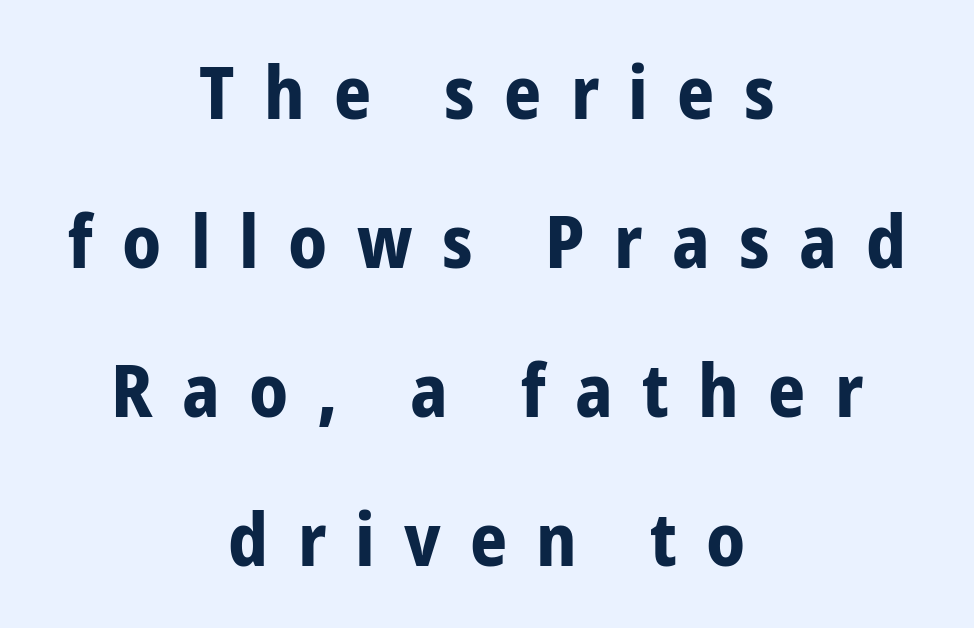
Q: Is the text bold? A: Yes.
Q: Is the text italic (slanted)? A: No, it is upright.
Q: Is the typeface a serif or a sans-serif typeface? A: Sans-serif.
Q: Is the text underlined? A: No.
Q: How is the paragraph aligned? A: Centered.
Q: Is the spacing between letters normal or unusually wide? A: Unusually wide.
Q: Is the spacing between lines tight, normal or loose? A: Loose.
Q: Width (condensed, normal, or wide)? A: Condensed.
Q: Stroke contrast? A: Low.
Q: x-height? A: Medium.
Q: Monospaced? A: No.
